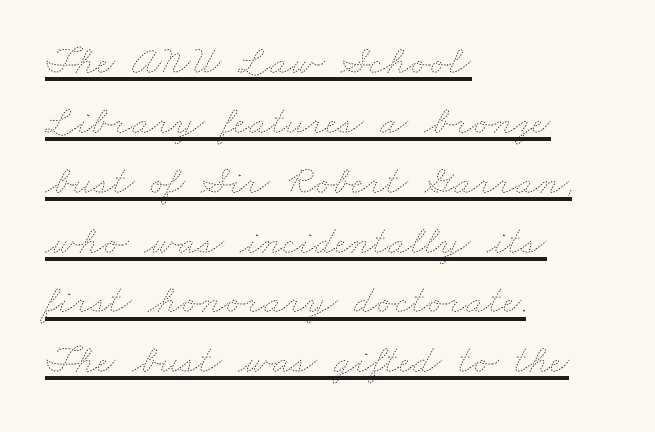
Q: Is the text bold? A: No.
Q: Is the text underlined? A: Yes.
Q: How is the paragraph aligned? A: Left-aligned.
Q: Is the spacing between letters normal or unusually wide? A: Normal.
Q: Is the spacing between lines tight, normal or loose? A: Normal.
Q: Width (condensed, normal, or wide)? A: Wide.
Q: Stroke contrast? A: Low.
Q: x-height? A: Small.
Q: Monospaced? A: No.
